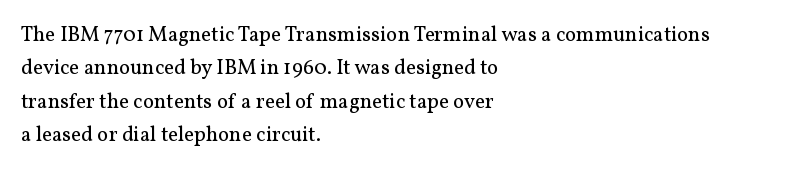
Q: Is the text bold? A: No.
Q: Is the text italic (slanted)? A: No, it is upright.
Q: Is the text underlined? A: No.
Q: How is the paragraph aligned? A: Left-aligned.
Q: Is the spacing between letters normal or unusually wide? A: Normal.
Q: Is the spacing between lines tight, normal or loose? A: Normal.
